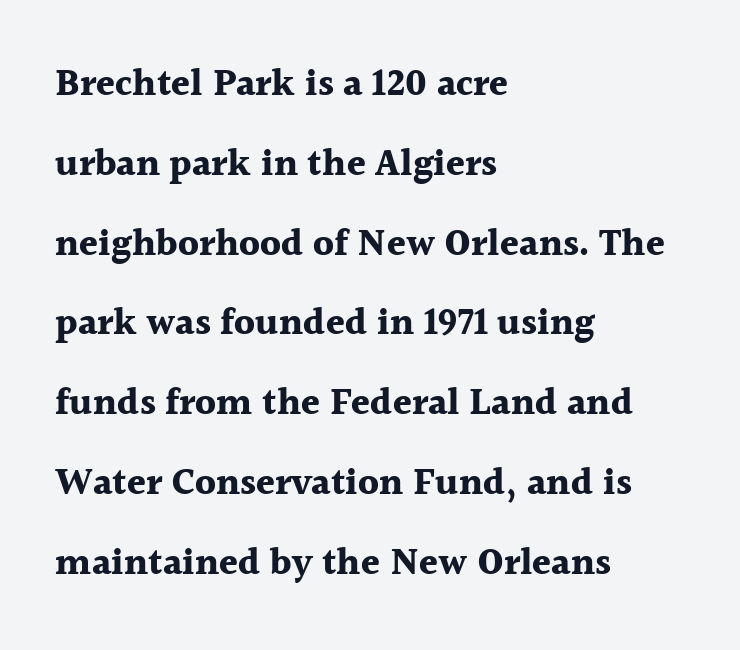
The image shows 38 px bold serif type, upright; set left-aligned, loose line spacing (2.1x), normal letter spacing, not underlined; a medium x-height.
